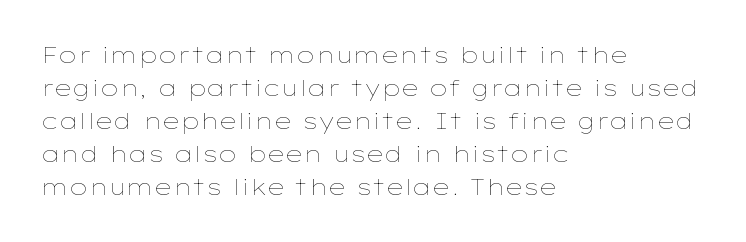
The image shows 22 px text type, upright; set left-aligned, normal line spacing (1.5x), normal letter spacing, not underlined.
